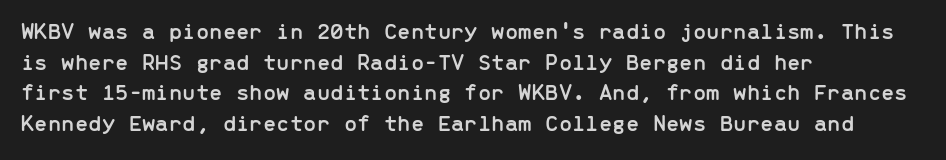
{"italic": "no", "underline": "no", "align": "left", "line_spacing": "normal", "line_spacing_ratio": 1.28, "letter_spacing": "normal", "letter_spacing_em": 0.0, "glyph_px": 24}
